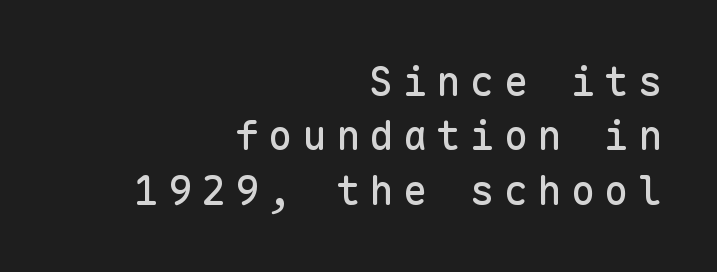
{"serif": "no", "italic": "no", "width": "normal", "stroke_contrast": "low", "x_height": "medium", "monospaced": "yes", "underline": "no", "align": "right", "line_spacing": "normal", "line_spacing_ratio": 1.36, "letter_spacing": "wide", "letter_spacing_em": 0.24, "glyph_px": 40}
